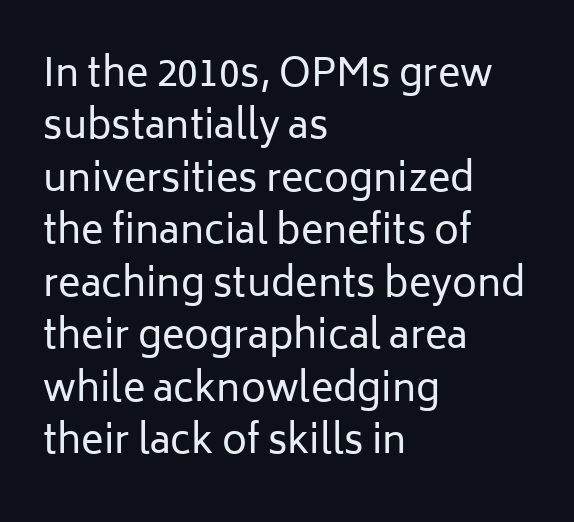
The image shows 38 px regular-weight sans-serif type, upright; set left-aligned, normal line spacing (1.38x), normal letter spacing, not underlined; low stroke contrast and a medium x-height.
